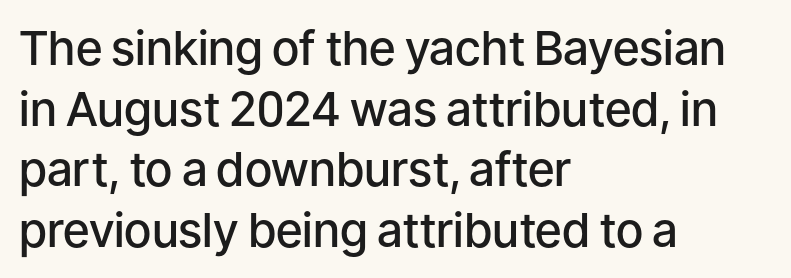
{"serif": "no", "italic": "no", "bold": "semi", "weight": "semibold", "width": "normal", "stroke_contrast": "low", "x_height": "medium", "monospaced": "no", "underline": "no", "align": "left", "line_spacing": "normal", "line_spacing_ratio": 1.29, "letter_spacing": "normal", "letter_spacing_em": 0.0, "glyph_px": 47}
